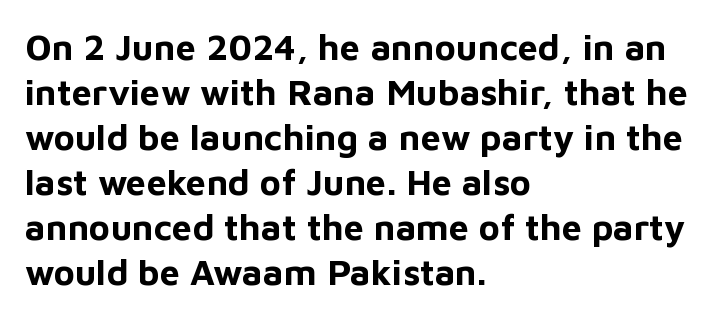
The image shows 36 px bold sans-serif type, upright; set left-aligned, normal line spacing (1.25x), normal letter spacing, not underlined; low stroke contrast and a medium x-height.
